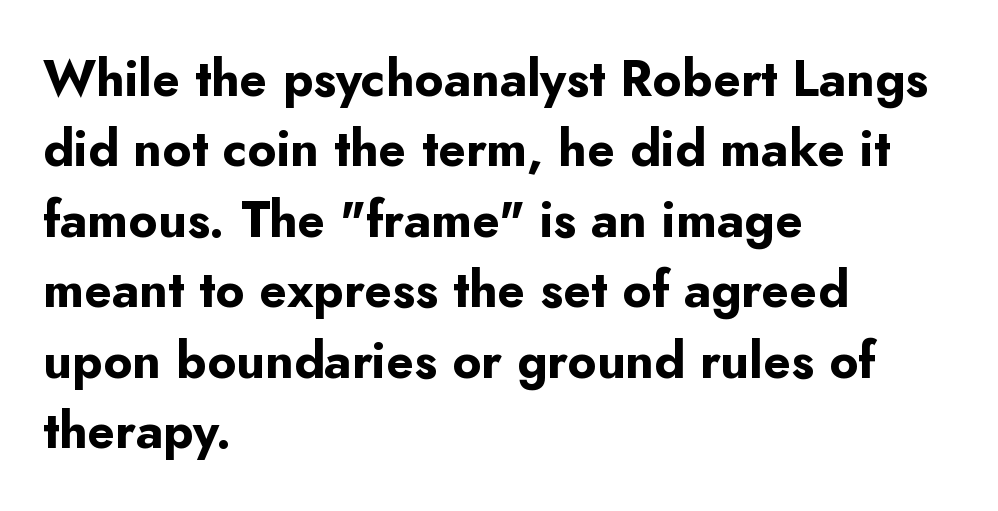
Q: Is the text bold? A: Yes.
Q: Is the text italic (slanted)? A: No, it is upright.
Q: Is the typeface a serif or a sans-serif typeface? A: Sans-serif.
Q: Is the text underlined? A: No.
Q: How is the paragraph aligned? A: Left-aligned.
Q: Is the spacing between letters normal or unusually wide? A: Normal.
Q: Is the spacing between lines tight, normal or loose? A: Normal.
Q: Width (condensed, normal, or wide)? A: Normal.
Q: Stroke contrast? A: Low.
Q: x-height? A: Small.
Q: Monospaced? A: No.
